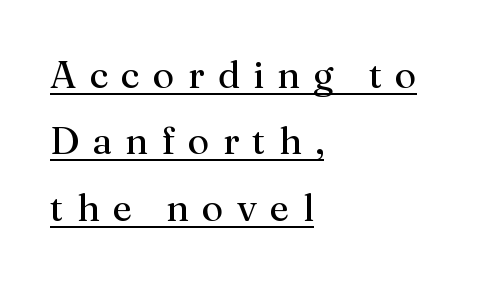
Q: Is the text bold? A: No.
Q: Is the text italic (slanted)? A: No, it is upright.
Q: Is the typeface a serif or a sans-serif typeface? A: Serif.
Q: Is the text underlined? A: Yes.
Q: How is the paragraph aligned? A: Left-aligned.
Q: Is the spacing between letters normal or unusually wide? A: Unusually wide.
Q: Width (condensed, normal, or wide)? A: Normal.
Q: Stroke contrast? A: Medium.
Q: x-height? A: Medium.
Q: Monospaced? A: No.
